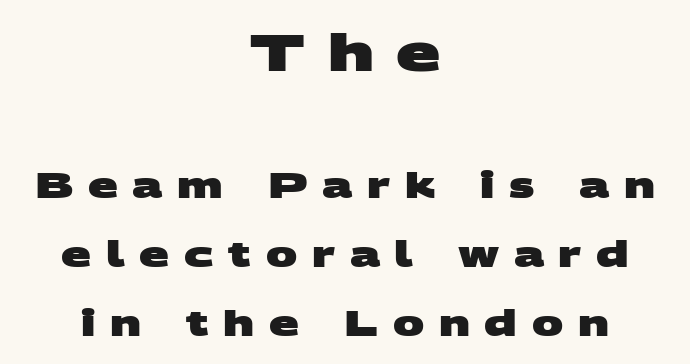
The image shows 52 px heavy, wide sans-serif type; set centered, loose line spacing (1.97x), unusually wide letter spacing (+0.42 em), not underlined; the first (top) block is 1.49x larger; medium stroke contrast and a large x-height.
